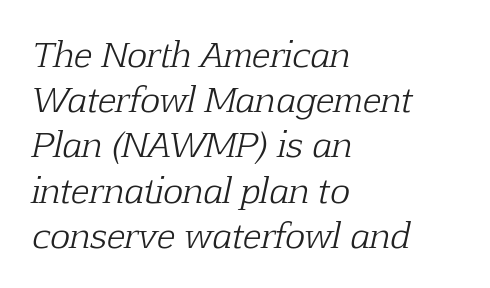
The designer left line spacing at the default. Heft: none added — not bold. Note: serifs present on the glyphs. Each letter keeps its own natural width here, so spacing adapts to shape.
